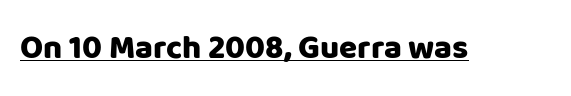
Q: Is the text italic (slanted)? A: No, it is upright.
Q: Is the typeface a serif or a sans-serif typeface? A: Sans-serif.
Q: Is the text underlined? A: Yes.
Q: Is the spacing between letters normal or unusually wide? A: Normal.
Q: Width (condensed, normal, or wide)? A: Normal.
Q: Stroke contrast? A: Low.
Q: x-height? A: Large.
Q: Monospaced? A: No.
